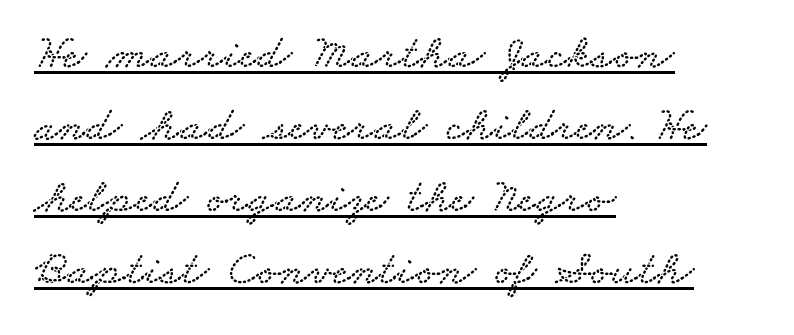
{"serif": "yes", "width": "wide", "stroke_contrast": "low", "x_height": "small", "monospaced": "no", "underline": "yes", "align": "left", "line_spacing": "normal", "line_spacing_ratio": 1.47, "letter_spacing": "normal", "letter_spacing_em": 0.0, "glyph_px": 49}
